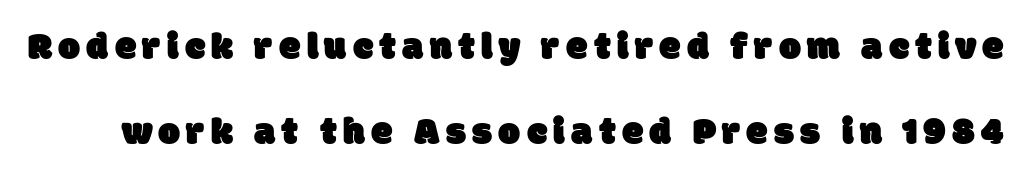
{"serif": "no", "width": "normal", "stroke_contrast": "low", "x_height": "large", "monospaced": "no", "underline": "no", "line_spacing": "loose", "line_spacing_ratio": 2.17, "glyph_px": 39}
